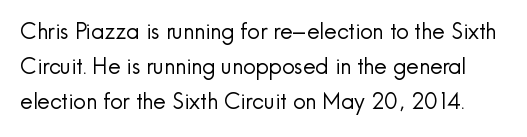
{"italic": "no", "bold": "no", "underline": "no", "line_spacing": "normal", "line_spacing_ratio": 1.59, "letter_spacing": "normal", "letter_spacing_em": 0.0, "glyph_px": 22}
